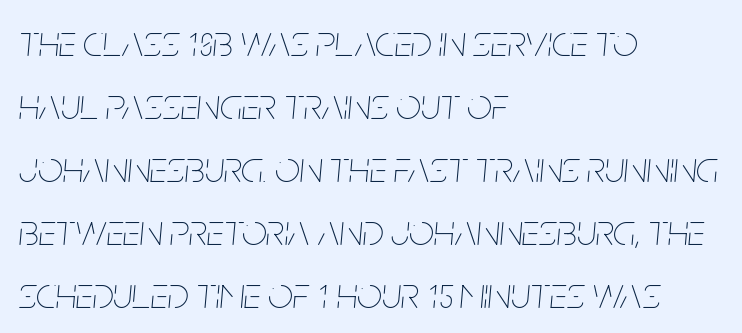
{"italic": "yes", "lean": "right", "slant_degrees": 5, "bold": "no", "weight": "thin", "width": "condensed", "stroke_contrast": "low", "x_height": "large", "monospaced": "no", "underline": "no", "align": "left", "line_spacing": "normal", "line_spacing_ratio": 1.43, "letter_spacing": "normal", "letter_spacing_em": 0.0, "glyph_px": 44}
